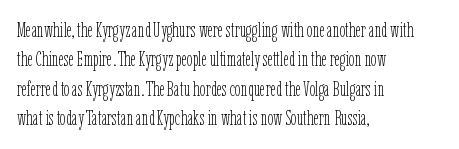
The image shows 21 px text type, upright; set left-aligned, normal line spacing (1.4x), normal letter spacing, not underlined.
